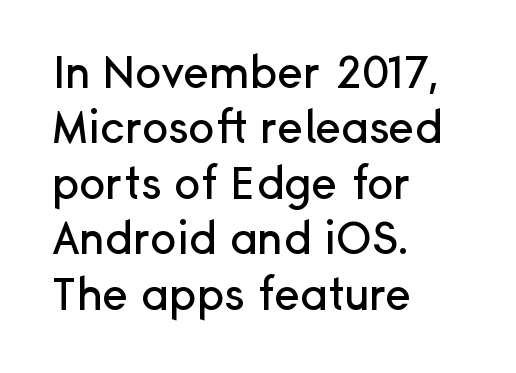
Q: Is the text italic (slanted)? A: No, it is upright.
Q: Is the typeface a serif or a sans-serif typeface? A: Sans-serif.
Q: Is the text underlined? A: No.
Q: How is the paragraph aligned? A: Left-aligned.
Q: Is the spacing between letters normal or unusually wide? A: Normal.
Q: Is the spacing between lines tight, normal or loose? A: Normal.
Q: Width (condensed, normal, or wide)? A: Normal.
Q: Stroke contrast? A: Low.
Q: x-height? A: Medium.
Q: Monospaced? A: No.
